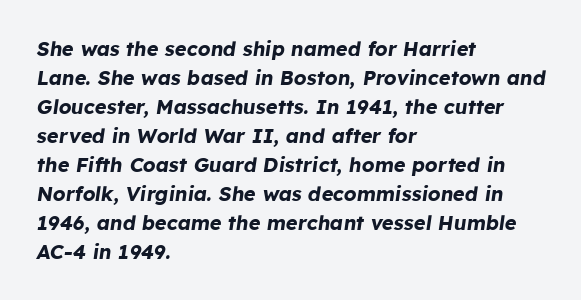
Q: Is the text bold? A: Yes.
Q: Is the text italic (slanted)? A: Yes, it leans right by about 8 degrees.
Q: Is the text underlined? A: No.
Q: How is the paragraph aligned? A: Left-aligned.
Q: Is the spacing between letters normal or unusually wide? A: Normal.
Q: Is the spacing between lines tight, normal or loose? A: Normal.
